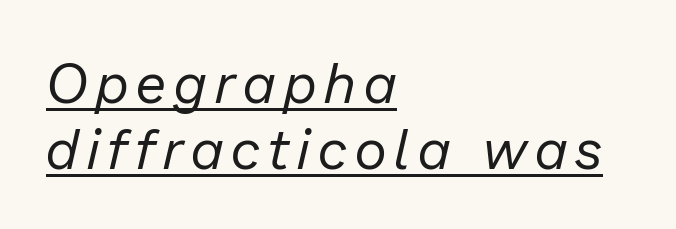
{"italic": "yes", "lean": "right", "slant_degrees": 13, "bold": "no", "weight": "regular", "width": "normal", "stroke_contrast": "low", "x_height": "medium", "monospaced": "no", "underline": "yes", "align": "left", "line_spacing_ratio": 1.18, "glyph_px": 56}
